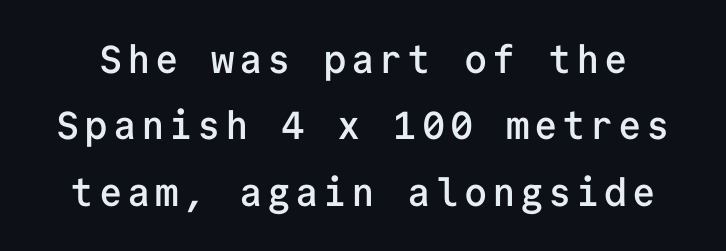
{"serif": "no", "italic": "no", "bold": "semi", "weight": "semibold", "width": "normal", "stroke_contrast": "low", "x_height": "medium", "monospaced": "yes", "underline": "no", "line_spacing": "normal", "line_spacing_ratio": 1.7, "glyph_px": 39}
